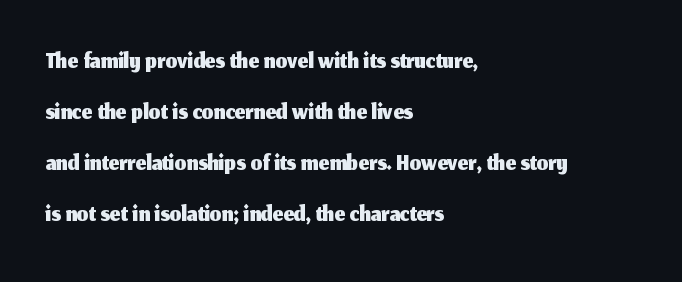
{"serif": "no", "italic": "no", "width": "normal", "stroke_contrast": "medium", "x_height": "medium", "monospaced": "no", "underline": "no", "align": "left", "line_spacing": "normal", "line_spacing_ratio": 1.38, "letter_spacing": "normal", "letter_spacing_em": 0.0, "glyph_px": 37}
